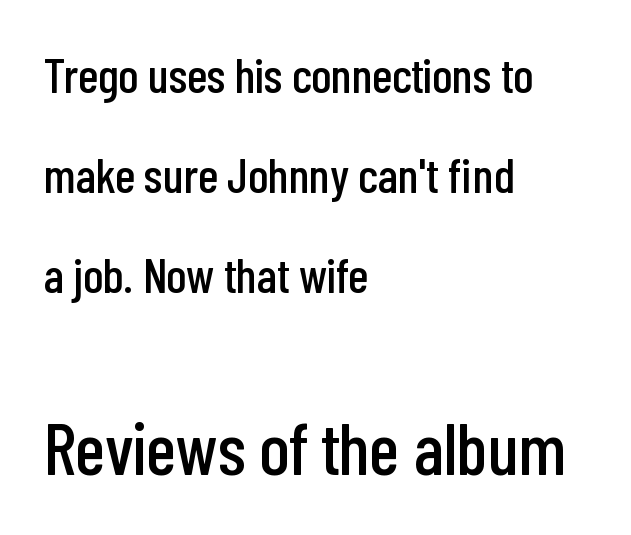
The image shows 73 px condensed sans-serif type, upright; set left-aligned, loose line spacing (2.04x), normal letter spacing, not underlined; the second (bottom) block is 1.49x larger; low stroke contrast and a medium x-height.
